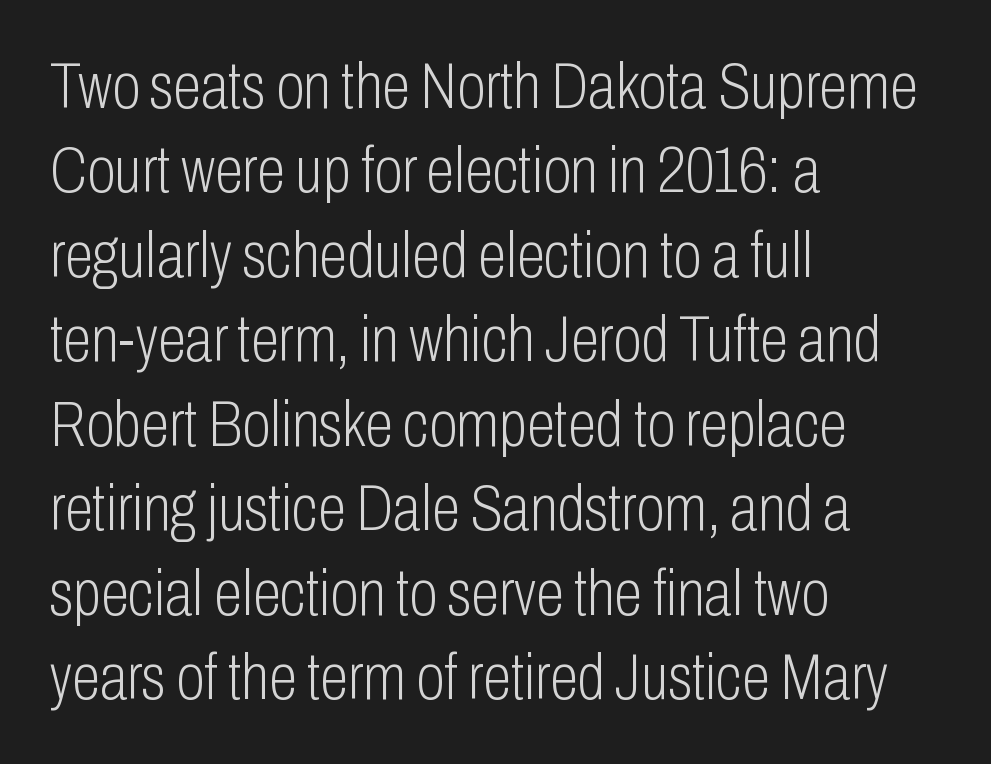
The image shows 65 px light, condensed sans-serif type, upright; set left-aligned, normal line spacing (1.3x), normal letter spacing, not underlined; low stroke contrast and a medium x-height.
